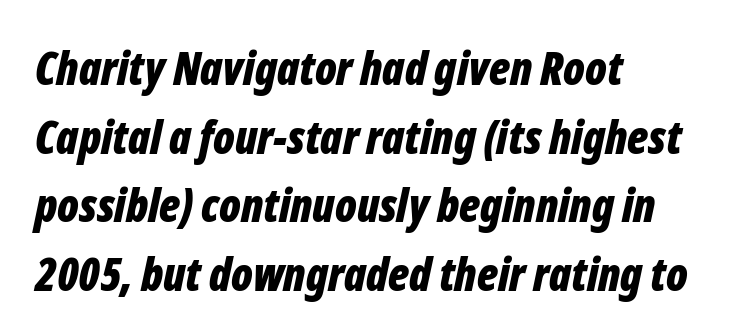
Words appear dense and cohesive because spacing is normal. These lines sit exactly where default settings would place them. Strong, thick strokes mark this as bold type. Anything drawn beneath the words? Only blank space. The font's italic variant was chosen for this text. Each line starts at the same left margin while the right side varies.
